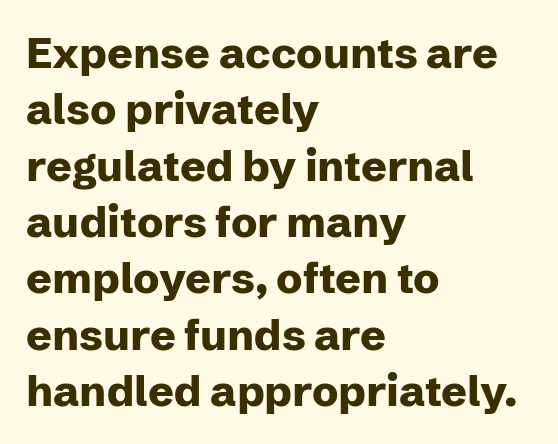
The rendering uses a bold face; every stroke is thick and dark. Ordinary non-slanted type is in use. The rows are spaced the way most documents space them. The passage shown is not underscored anywhere. The ragged edge is on the right, which tells us the setting is flush left.
